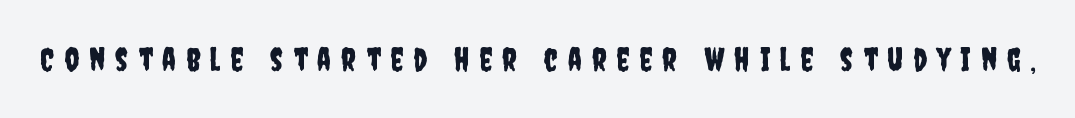
Students, note that the glyphs here are deliberately spaced far apart. Looks like regular typesetting: each glyph gets only the width it needs. Letters rest on an invisible, unmarked baseline. Nope, not italic — everything's standing straight. Observe the absence of serifs on each vertical stroke in this sample.
